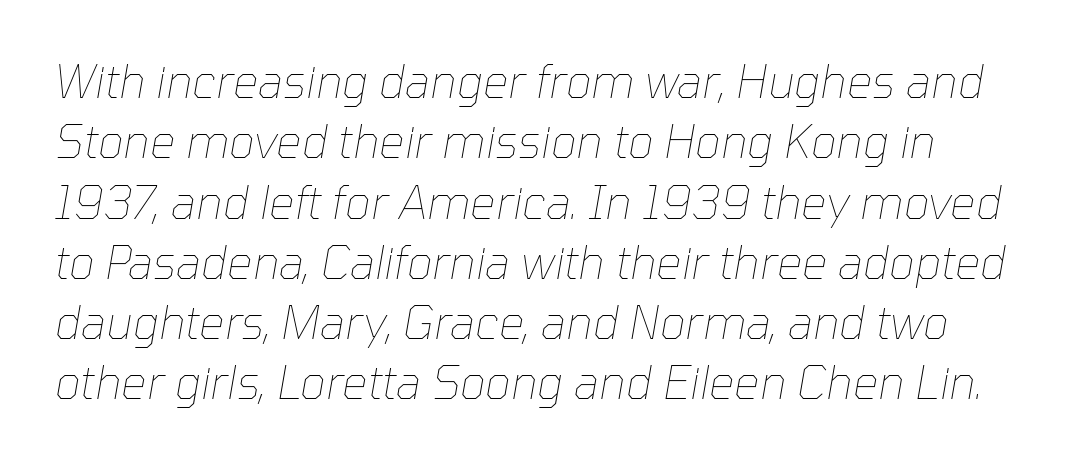
Q: Is the text bold? A: No.
Q: Is the text italic (slanted)? A: Yes, it leans right by about 10 degrees.
Q: Is the text underlined? A: No.
Q: Is the spacing between letters normal or unusually wide? A: Normal.
Q: Is the spacing between lines tight, normal or loose? A: Normal.
Q: Width (condensed, normal, or wide)? A: Normal.
Q: Stroke contrast? A: Low.
Q: x-height? A: Medium.
Q: Monospaced? A: No.
